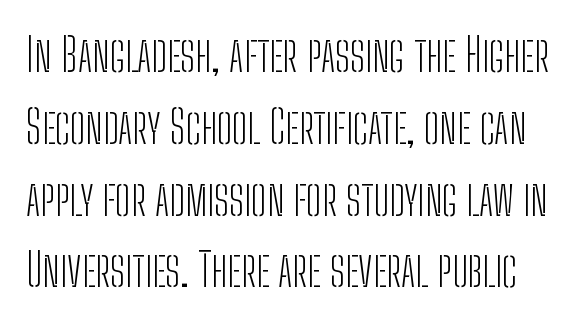
{"serif": "no", "italic": "no", "bold": "no", "weight": "light", "width": "condensed", "stroke_contrast": "low", "x_height": "medium", "monospaced": "no", "underline": "no", "line_spacing": "normal", "line_spacing_ratio": 1.56, "letter_spacing": "normal", "letter_spacing_em": 0.0, "glyph_px": 46}
